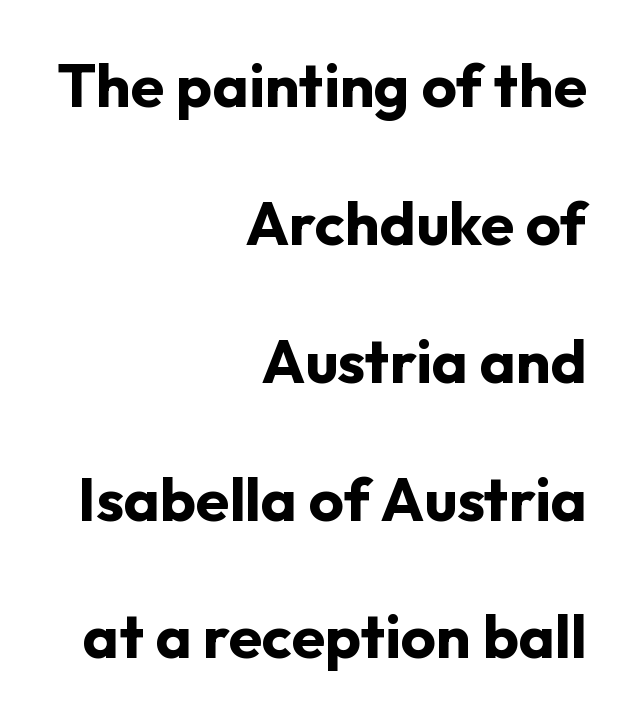
Check the space under the baseline: it is left empty. In terms of letterspacing, this is plain default setting. Check where the strokes stop: nothing finishes them off — pure sans. If you measured baseline to baseline, you'd find a long distance.
